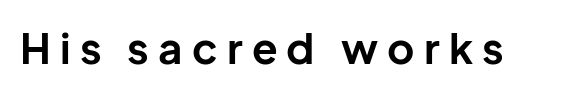
The image shows 42 px bold sans-serif type, upright; set unusually wide letter spacing (+0.22 em), not underlined; low stroke contrast and a medium x-height.
